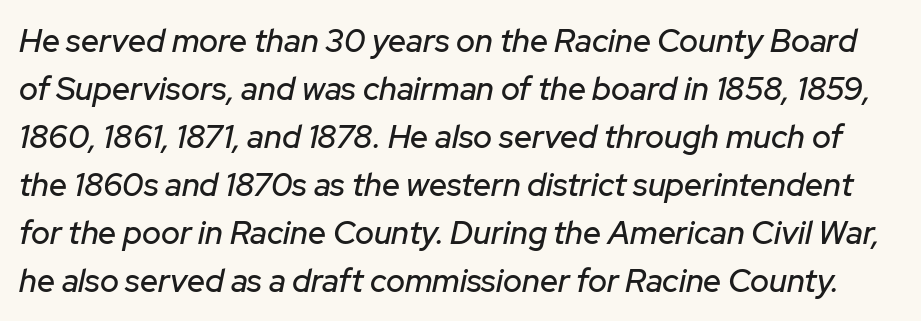
The letters sit at their default tracking, neither squeezed nor spread. The specimen reads as italic at a glance. If you measured baseline to baseline, you'd find a middling distance. Do the characters align in a grid? No, the font is proportional.
